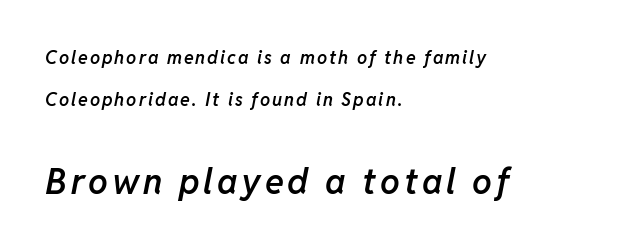
Q: Is the text bold? A: Semi-bold.
Q: Is the text italic (slanted)? A: Yes, it leans right by about 11 degrees.
Q: Is the text underlined? A: No.
Q: How is the paragraph aligned? A: Left-aligned.
Q: Is the spacing between lines tight, normal or loose? A: Loose.
Q: Which block of text is set in a larger size, the first (top) or the second (bottom)? A: The second (bottom) one.
Q: Width (condensed, normal, or wide)? A: Normal.
Q: Stroke contrast? A: Low.
Q: x-height? A: Medium.
Q: Monospaced? A: No.
